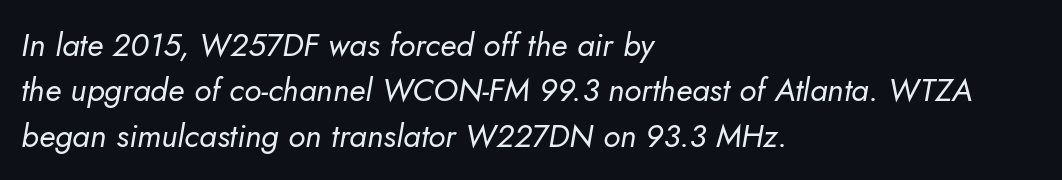
Q: Is the text bold? A: No.
Q: Is the text italic (slanted)? A: Yes, it leans right by about 5 degrees.
Q: Is the text underlined? A: No.
Q: How is the paragraph aligned? A: Left-aligned.
Q: Is the spacing between letters normal or unusually wide? A: Normal.
Q: Is the spacing between lines tight, normal or loose? A: Normal.
Q: Width (condensed, normal, or wide)? A: Normal.
Q: Stroke contrast? A: Low.
Q: x-height? A: Small.
Q: Monospaced? A: No.
